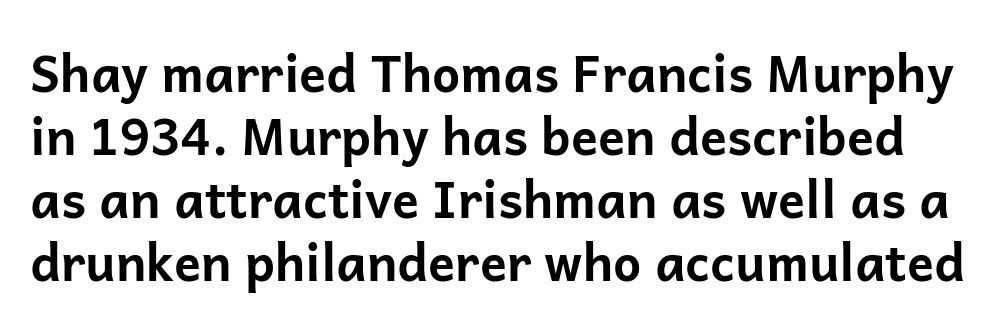
Nope, not italic — everything's standing straight. Think of a printed novel: that variable character pitch is what you see here. You could call the tracking neutral — neither tight nor loose. Note: no serifs on the glyphs. Leading matches the norm, producing a regular column. The string is rendered with underlining switched off.
